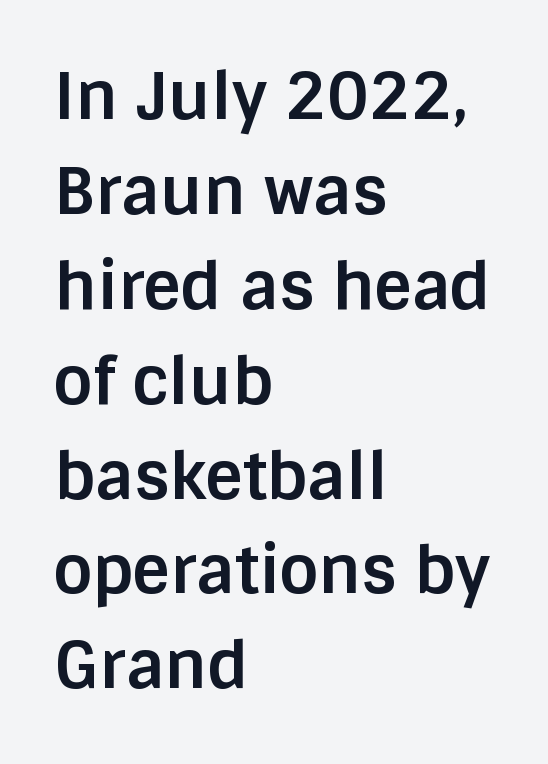
This rendering features lettering with no underline. The rendering shows plain stroke endings on the letterforms — a sans-serif design. A typesetter would call this proportional, since set widths differ per character. Look at the tracking — it's just the regular setting, nothing added. Is the block centered? No — it sits flush against the left margin.
